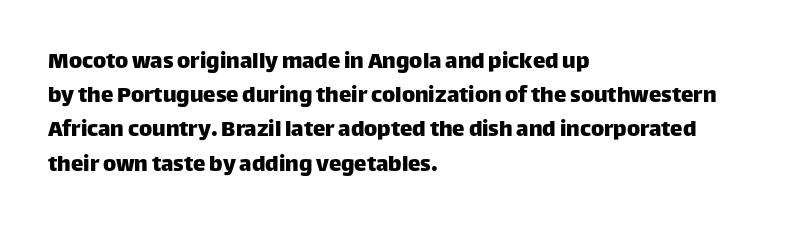
The lettering holds an erect, upright posture throughout. Nobody drew a line under any word here. This rendering uses left alignment, leaving the right contour irregular. Each new line begins a customary step beneath the previous one. Students, note that the glyphs here touch the page at normal intervals.
